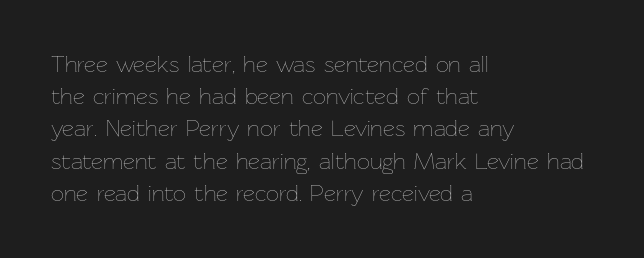
{"italic": "no", "bold": "no", "underline": "no", "align": "left", "line_spacing": "normal", "line_spacing_ratio": 1.4, "letter_spacing": "normal", "letter_spacing_em": 0.0, "glyph_px": 23}
